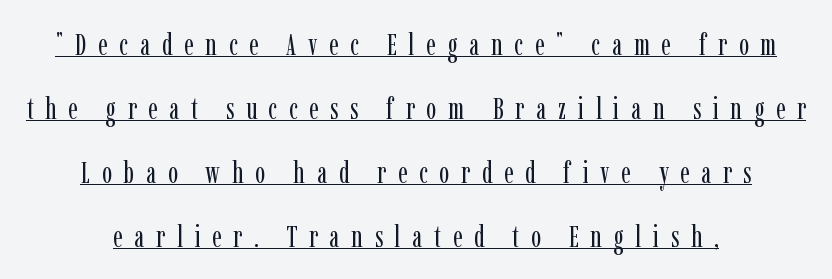
Looks like regular typesetting: each glyph gets only the width it needs. Caption: lettering with a line underneath. Ascenders rise straight up at ninety degrees. Someone cranked the tracking dial way up on this one. Summary of vertical rhythm: relaxed, with wide interline spacing. Both edges are ragged and mirror each other, which tells us the setting is centered.
